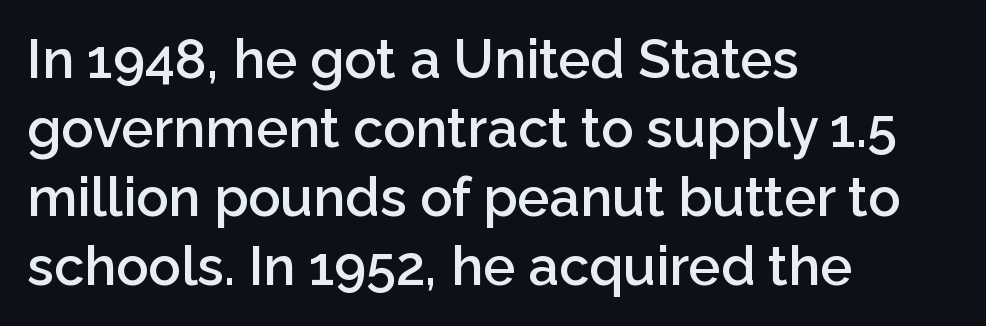
The image shows 54 px semibold sans-serif type, upright; set left-aligned, normal line spacing (1.28x), normal letter spacing, not underlined; low stroke contrast and a medium x-height.
